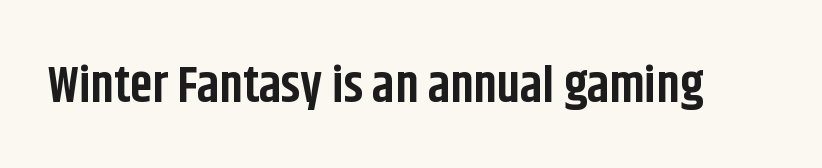
{"serif": "no", "italic": "no", "bold": "yes", "weight": "bold", "width": "condensed", "stroke_contrast": "low", "x_height": "large", "monospaced": "no", "underline": "no", "letter_spacing": "normal", "letter_spacing_em": 0.0, "glyph_px": 51}
